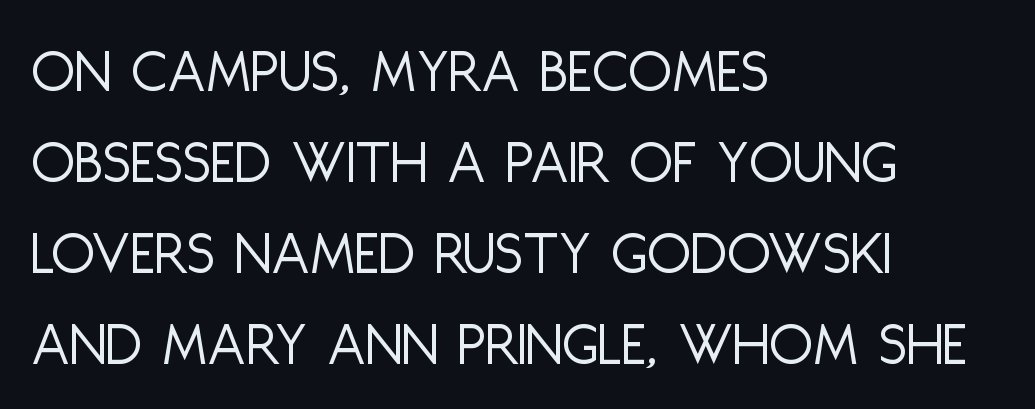
{"serif": "no", "italic": "no", "bold": "no", "weight": "light", "width": "condensed", "stroke_contrast": "low", "x_height": "large", "monospaced": "no", "underline": "no", "align": "left", "line_spacing": "normal", "line_spacing_ratio": 1.42, "letter_spacing": "normal", "letter_spacing_em": 0.0, "glyph_px": 64}
